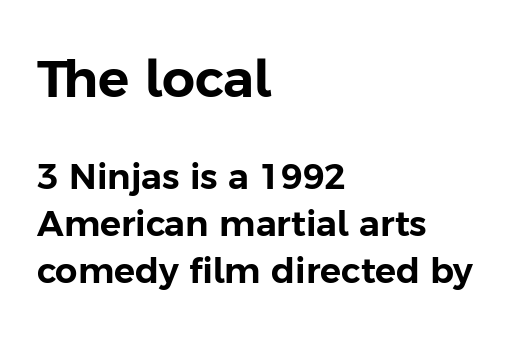
The image shows 52 px sans-serif type, upright; set left-aligned, normal line spacing (1.34x), normal letter spacing, not underlined; the first (top) block is 1.49x larger; low stroke contrast and a medium x-height.
